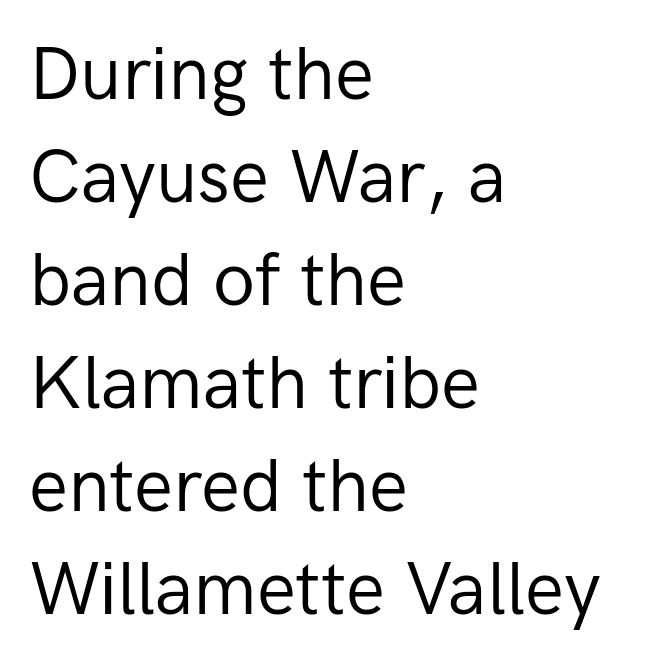
The image shows 73 px regular-weight sans-serif type, upright; set left-aligned, normal line spacing (1.41x), normal letter spacing, not underlined; low stroke contrast and a medium x-height.
